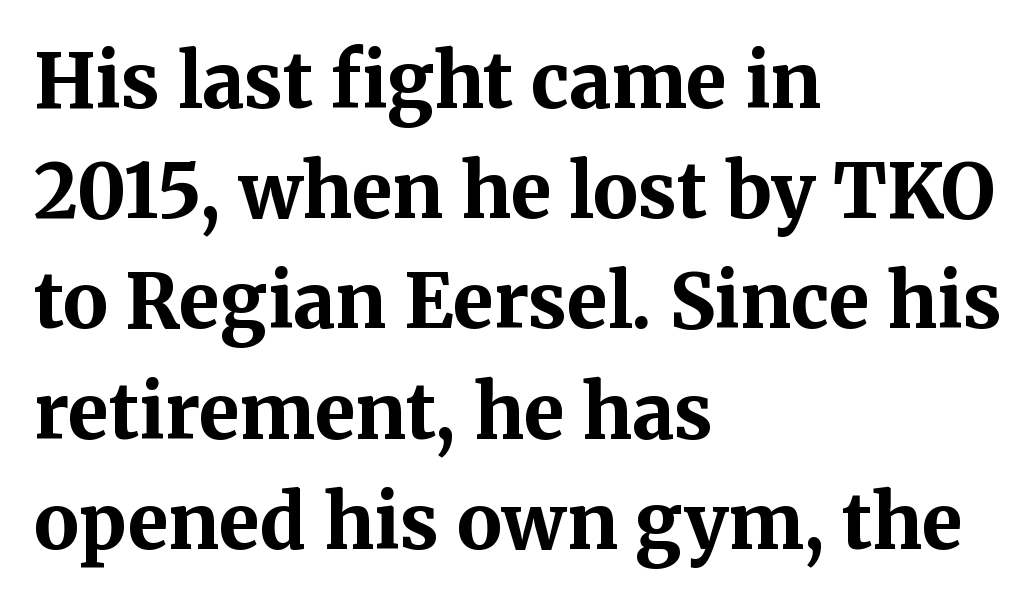
The ragged edge is on the right, which tells us the setting is flush left. The foot of each line stays bare and open. Italic? Not at all — the glyphs are vertical. On the weight axis this lands at bold, roughly 700.
